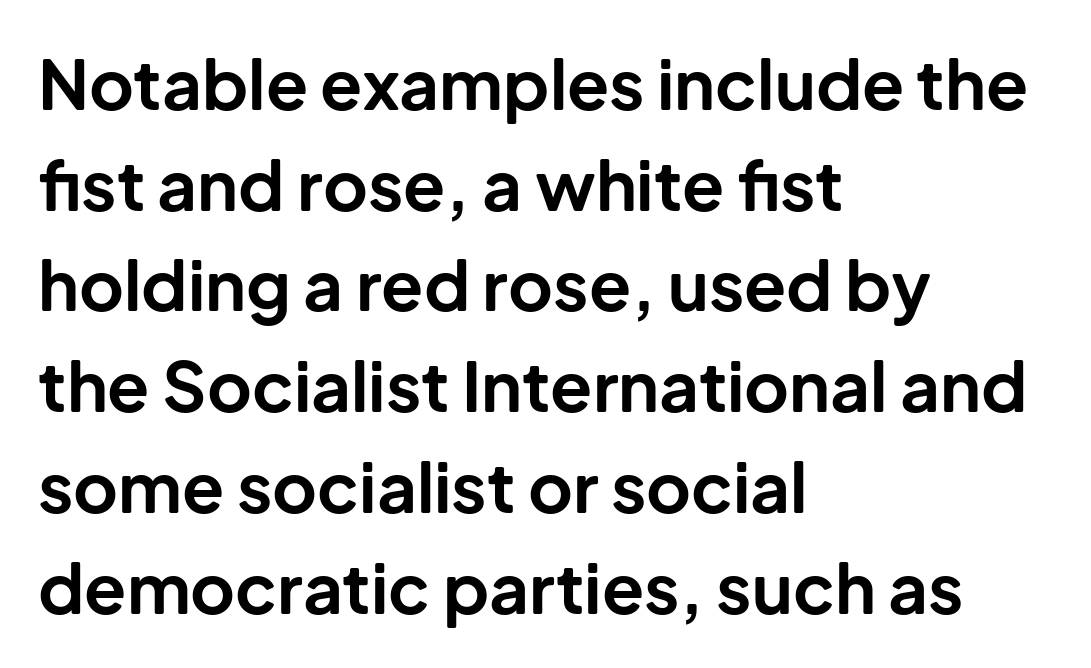
The image shows 69 px bold sans-serif type, upright; set left-aligned, normal line spacing (1.46x), normal letter spacing, not underlined; low stroke contrast and a medium x-height.
